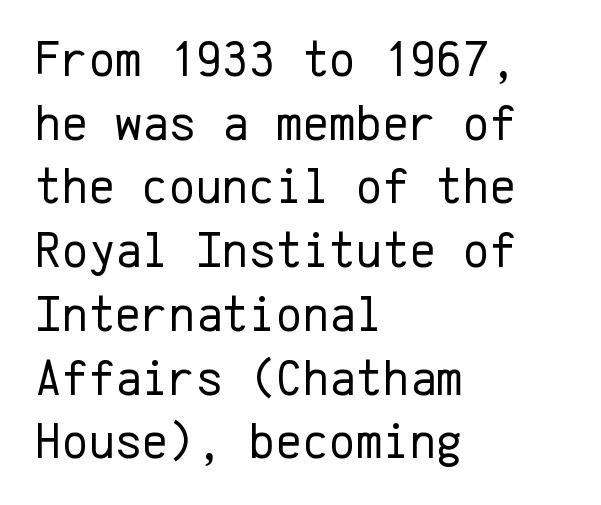
Q: Is the text bold? A: No.
Q: Is the text italic (slanted)? A: No, it is upright.
Q: Is the typeface a serif or a sans-serif typeface? A: Sans-serif.
Q: Is the text underlined? A: No.
Q: How is the paragraph aligned? A: Left-aligned.
Q: Is the spacing between letters normal or unusually wide? A: Normal.
Q: Is the spacing between lines tight, normal or loose? A: Normal.
Q: Width (condensed, normal, or wide)? A: Normal.
Q: Stroke contrast? A: Low.
Q: x-height? A: Medium.
Q: Monospaced? A: Yes.
